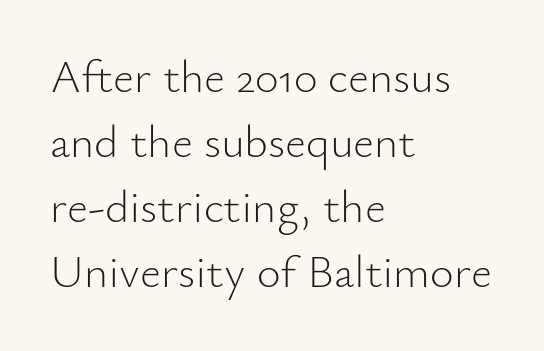
The image shows 46 px light sans-serif type, upright; set left-aligned, normal line spacing (1.41x), normal letter spacing, not underlined; low stroke contrast and a small x-height.
